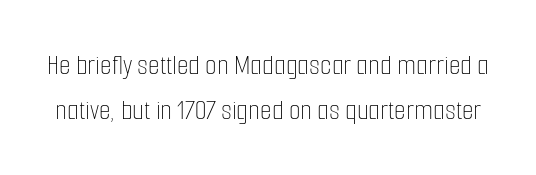
Q: Is the text bold? A: No.
Q: Is the text italic (slanted)? A: No, it is upright.
Q: Is the text underlined? A: No.
Q: Is the spacing between letters normal or unusually wide? A: Normal.
Q: Is the spacing between lines tight, normal or loose? A: Normal.
Q: Width (condensed, normal, or wide)? A: Condensed.
Q: Stroke contrast? A: Low.
Q: x-height? A: Medium.
Q: Monospaced? A: No.
